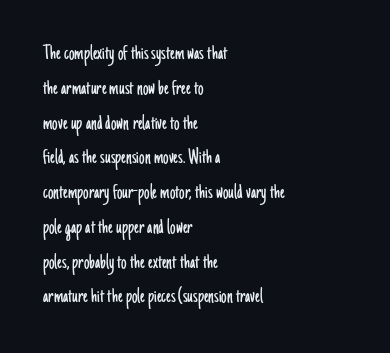
The image shows 22 px text type, upright; set left-aligned, normal line spacing (1.58x), normal letter spacing, not underlined.
